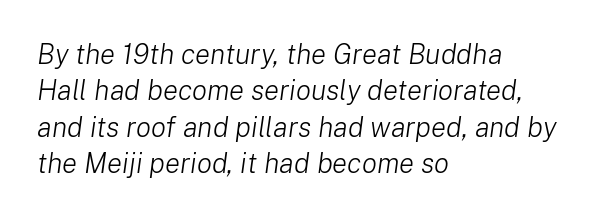
The image shows 28 px light type, italic (leaning right); set left-aligned, normal line spacing (1.3x), normal letter spacing, not underlined; low stroke contrast and a medium x-height.
